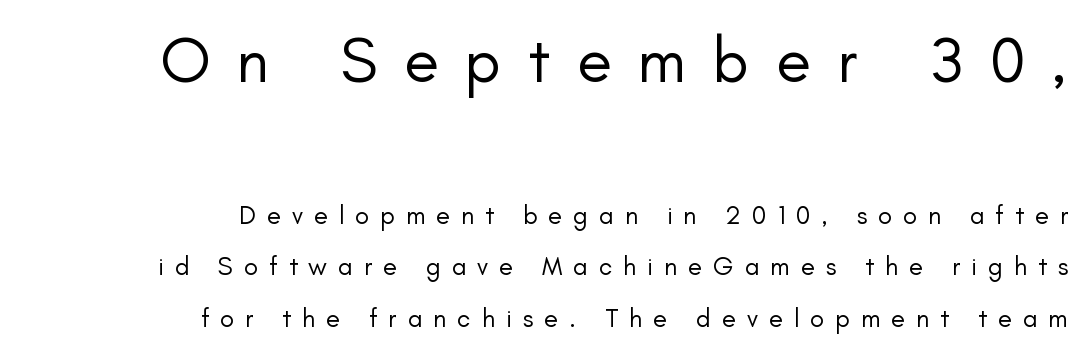
Q: Is the text bold? A: No.
Q: Is the text italic (slanted)? A: No, it is upright.
Q: Is the typeface a serif or a sans-serif typeface? A: Sans-serif.
Q: Is the text underlined? A: No.
Q: How is the paragraph aligned? A: Right-aligned.
Q: Is the spacing between letters normal or unusually wide? A: Unusually wide.
Q: Is the spacing between lines tight, normal or loose? A: Loose.
Q: Which block of text is set in a larger size, the first (top) or the second (bottom)? A: The first (top) one.
Q: Width (condensed, normal, or wide)? A: Normal.
Q: Stroke contrast? A: Low.
Q: x-height? A: Small.
Q: Monospaced? A: No.
